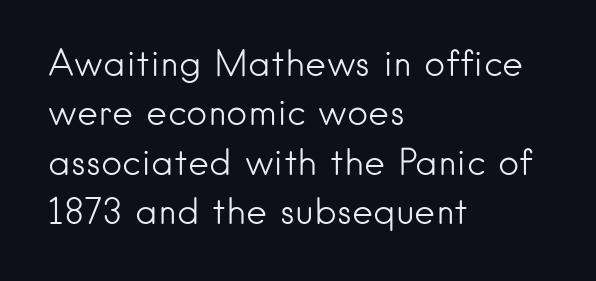
The image shows 36 px light sans-serif type, upright; set left-aligned, normal line spacing (1.37x), normal letter spacing, not underlined; low stroke contrast and a small x-height.
